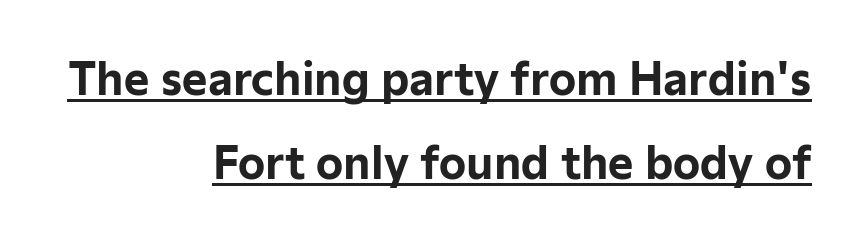
{"serif": "no", "italic": "no", "bold": "yes", "weight": "bold", "width": "normal", "stroke_contrast": "low", "x_height": "medium", "monospaced": "no", "underline": "yes", "align": "right", "line_spacing": "loose", "line_spacing_ratio": 1.96, "letter_spacing": "normal", "letter_spacing_em": 0.0, "glyph_px": 43}
